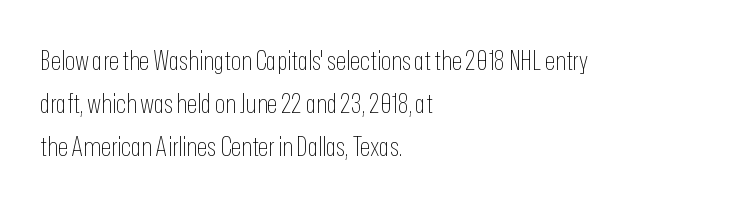
Posture: straight, roman, zero tilt. Notice how descenders clear the ascenders below comfortably — that's standard leading. Visually the block forms a straight wall on the left and a jagged coastline on the right. Descenders hang freely into open space. The type is set solid horizontally, with unmodified tracking. Heft: none added — not bold.
